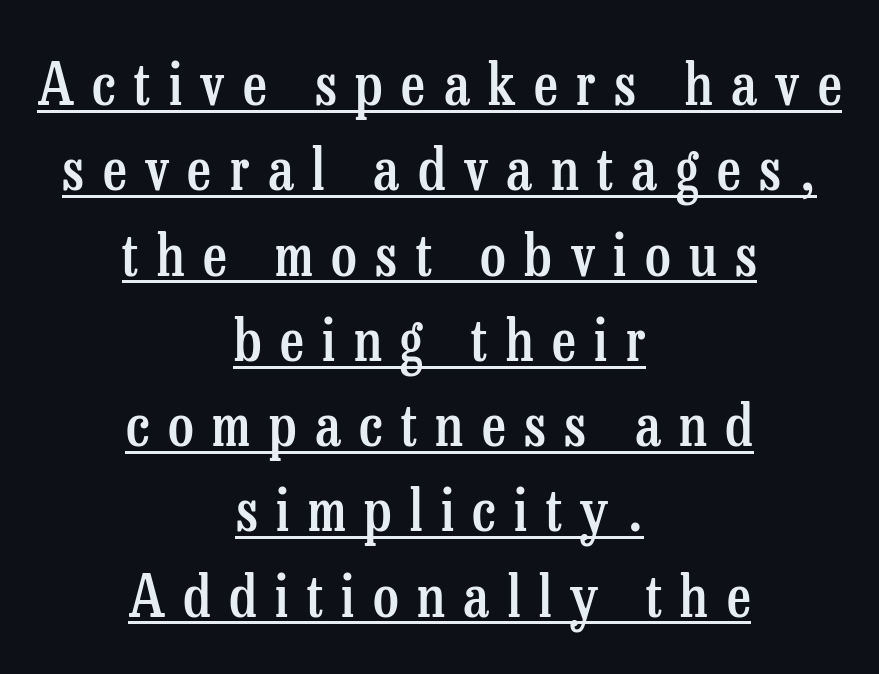
Compared with a flush-left layout, this one balances lines on the center instead. Typesetter's note: demi weight, one step under bold. Letterform terminals end in serifs throughout the passage. How are the letters spaced? Widely, with obvious added tracking. Emphasis is given by a line drawn under the lettering.
